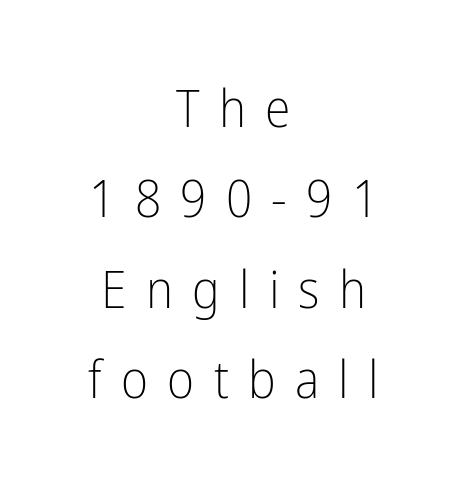
The image shows 52 px light, condensed sans-serif type, upright; set centered, line spacing 1.74x, unusually wide letter spacing (+0.37 em), not underlined; low stroke contrast and a medium x-height.
